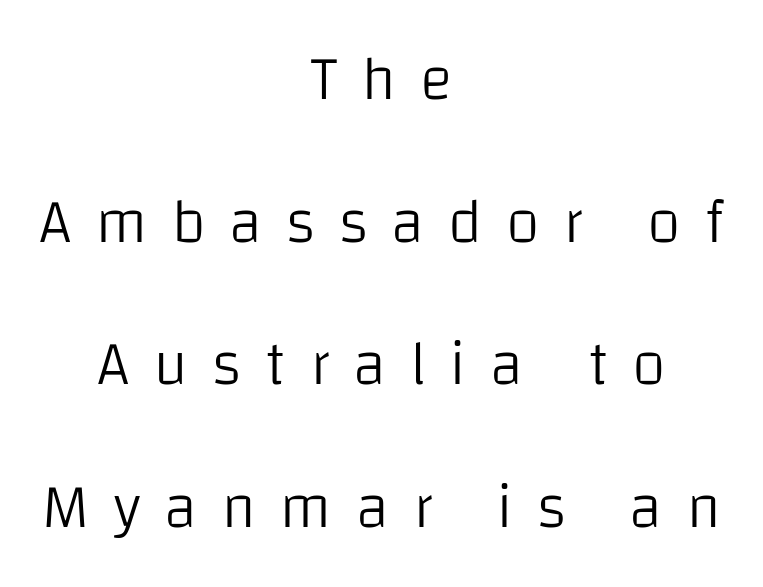
Q: Is the text bold? A: No.
Q: Is the text italic (slanted)? A: No, it is upright.
Q: Is the typeface a serif or a sans-serif typeface? A: Sans-serif.
Q: Is the text underlined? A: No.
Q: How is the paragraph aligned? A: Centered.
Q: Is the spacing between letters normal or unusually wide? A: Unusually wide.
Q: Is the spacing between lines tight, normal or loose? A: Loose.
Q: Width (condensed, normal, or wide)? A: Normal.
Q: Stroke contrast? A: Low.
Q: x-height? A: Large.
Q: Monospaced? A: No.
